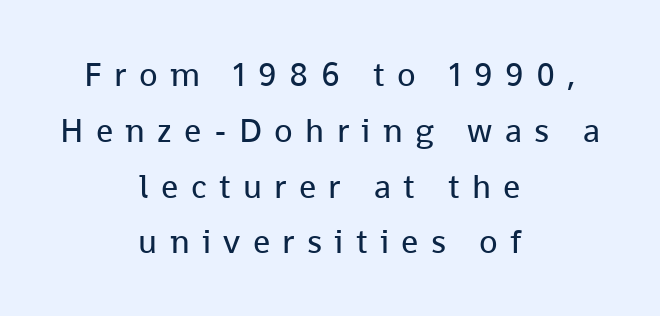
Q: Is the text bold? A: No.
Q: Is the text italic (slanted)? A: No, it is upright.
Q: Is the typeface a serif or a sans-serif typeface? A: Sans-serif.
Q: Is the text underlined? A: No.
Q: How is the paragraph aligned? A: Centered.
Q: Is the spacing between letters normal or unusually wide? A: Unusually wide.
Q: Is the spacing between lines tight, normal or loose? A: Normal.
Q: Width (condensed, normal, or wide)? A: Normal.
Q: Stroke contrast? A: Low.
Q: x-height? A: Medium.
Q: Monospaced? A: No.
